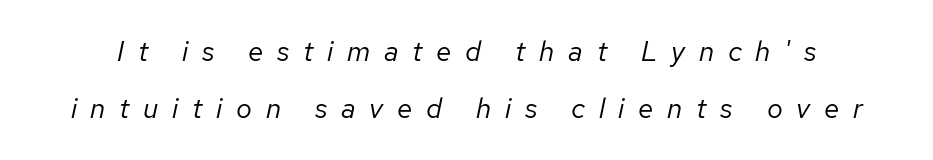
Q: Is the text bold? A: No.
Q: Is the text italic (slanted)? A: Yes, it leans right by about 12 degrees.
Q: Is the text underlined? A: No.
Q: Is the spacing between letters normal or unusually wide? A: Unusually wide.
Q: Is the spacing between lines tight, normal or loose? A: Loose.
Q: Width (condensed, normal, or wide)? A: Normal.
Q: Stroke contrast? A: Low.
Q: x-height? A: Medium.
Q: Monospaced? A: No.
